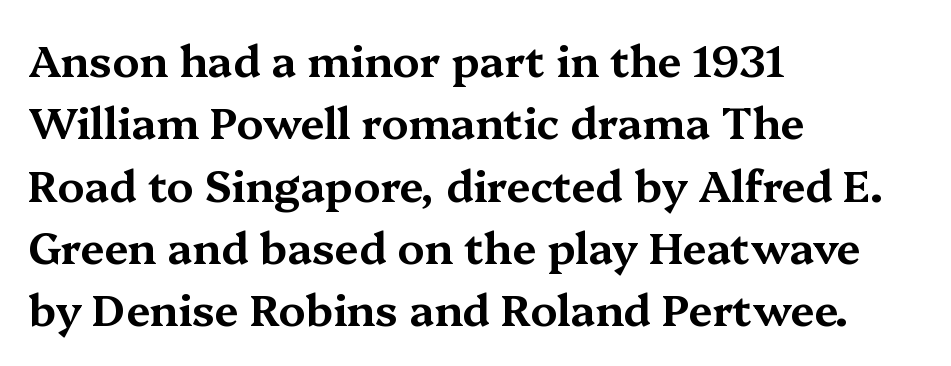
You can tell from the footed stems that serif type was used. Spacing verdict: proportional, widths tailored to each character. The setting favours the left margin, as ordinary paragraphs usually do. This is roman type, the default non-slanted kind. The horizontal fit of the characters is conventional and even. What's the leading like? Ordinary, nothing unusual.
